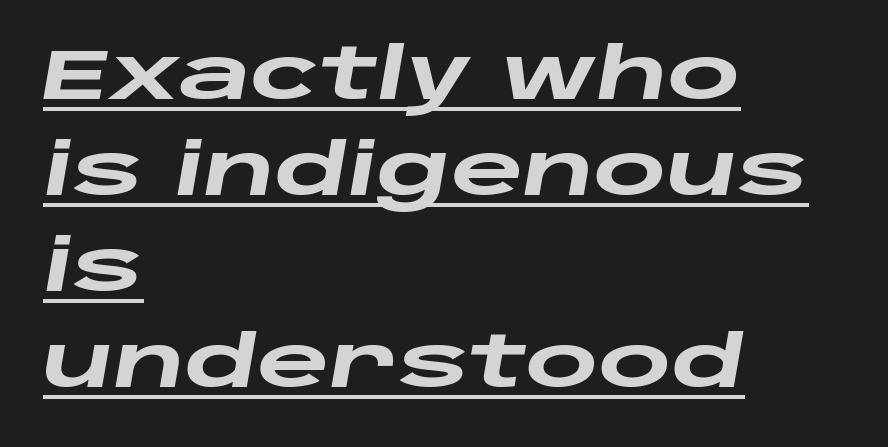
Q: Is the text bold? A: Yes.
Q: Is the text italic (slanted)? A: Yes, it leans right by about 10 degrees.
Q: Is the text underlined? A: Yes.
Q: How is the paragraph aligned? A: Left-aligned.
Q: Is the spacing between letters normal or unusually wide? A: Normal.
Q: Is the spacing between lines tight, normal or loose? A: Normal.
Q: Width (condensed, normal, or wide)? A: Wide.
Q: Stroke contrast? A: Low.
Q: x-height? A: Large.
Q: Monospaced? A: No.
